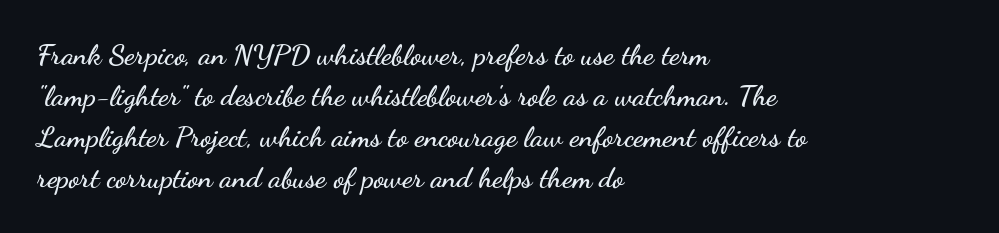
{"serif": "no", "width": "wide", "stroke_contrast": "low", "x_height": "small", "monospaced": "no", "underline": "no", "align": "left", "line_spacing": "normal", "line_spacing_ratio": 1.41, "letter_spacing": "normal", "letter_spacing_em": 0.0, "glyph_px": 29}
